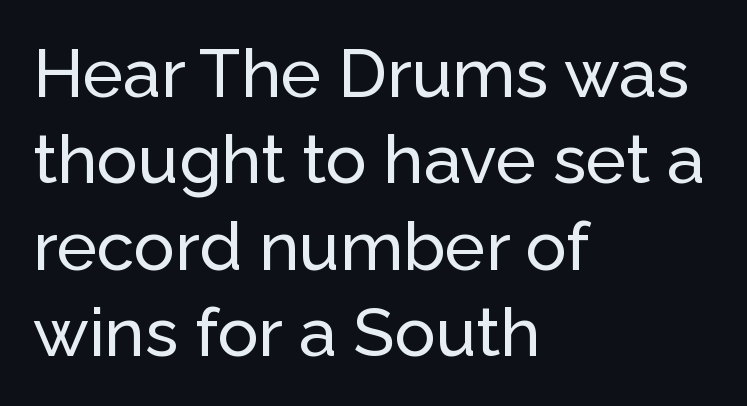
Observe the absence of serifs on each vertical stroke in this sample. A student would call this left alignment; a typographer would say flush left, rag right. Unmarked baselines from the first word to the last. The type sits square on the baseline with zero lean. Proportional: the letters do not fall into vertical columns.
